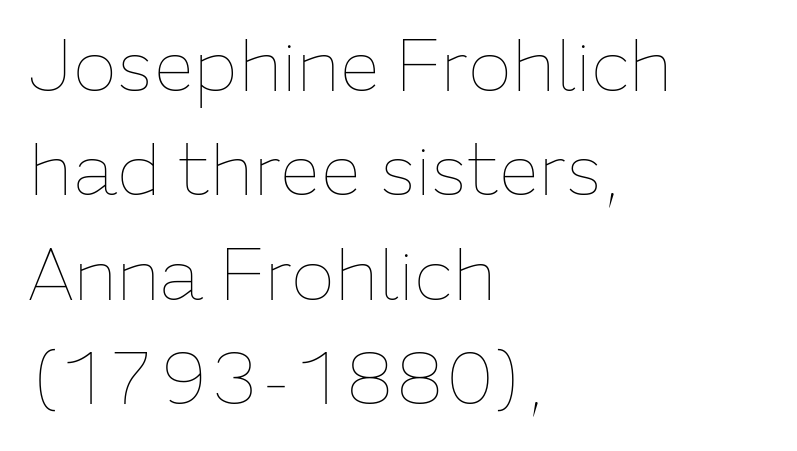
The tracking reads as untouched default to a designer's eye. The line-height multiplier appears to be the usual default. The typography opts for an upright posture over an oblique one. Any mark beneath the type? The region is blank. Weight: not bold — regular or lighter. The compositor pushed each line to the left boundary.
